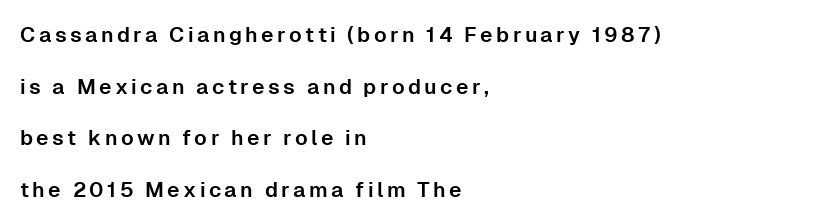
The image shows 21 px text type, upright; set left-aligned, loose line spacing (2.46x), not underlined.
